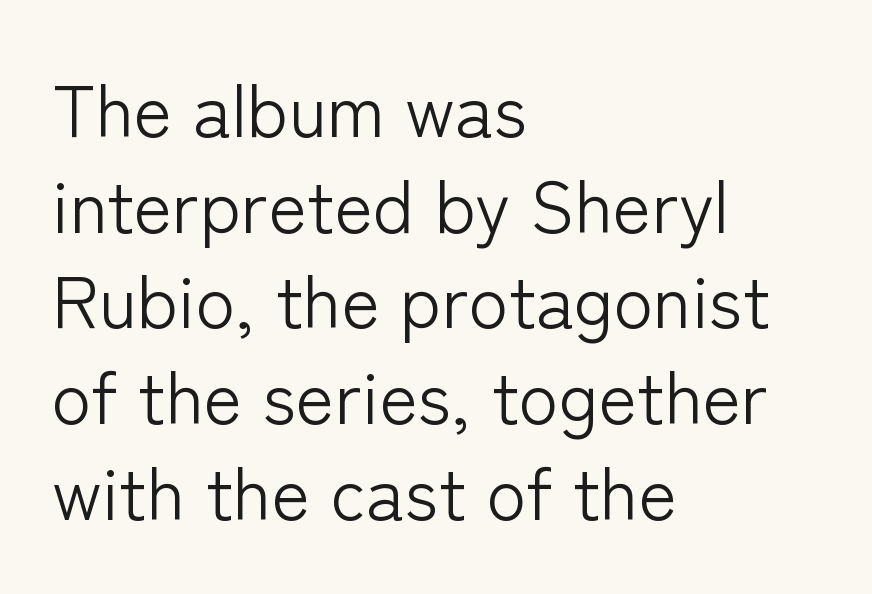
The image shows 73 px light sans-serif type, upright; set left-aligned, normal line spacing (1.31x), normal letter spacing, not underlined; low stroke contrast and a medium x-height.
